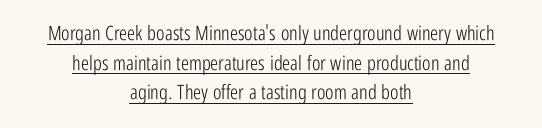
The image shows 20 px text type, upright; set centered, normal line spacing (1.48x), normal letter spacing, underlined.
